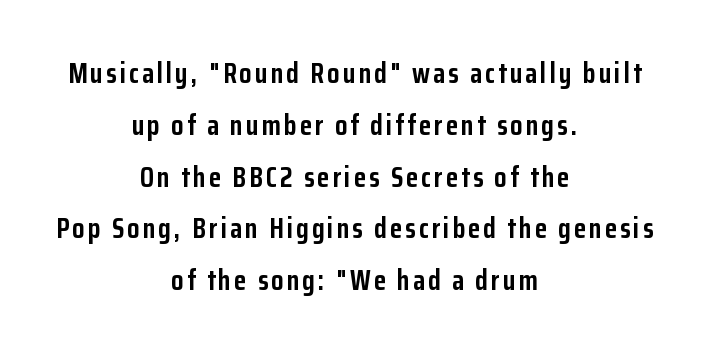
The image shows 28 px semibold, condensed sans-serif type, upright; set centered, line spacing 1.85x, not underlined; low stroke contrast and a medium x-height.
